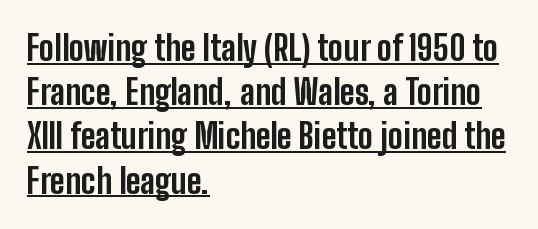
Its strokes are broad and dark, the hallmark of bold type. Serif or sans? Sans — the stroke terminals are bare. Students, observe the line beneath the letters — that is underlining. Honestly, the letter spacing is just normal — you wouldn't notice it.
